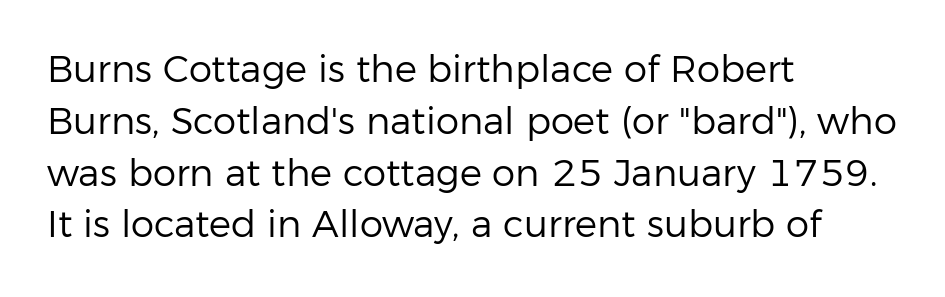
{"serif": "no", "italic": "no", "bold": "no", "weight": "regular", "width": "normal", "stroke_contrast": "low", "x_height": "medium", "monospaced": "no", "underline": "no", "align": "left", "line_spacing": "normal", "line_spacing_ratio": 1.4, "letter_spacing": "normal", "letter_spacing_em": 0.0, "glyph_px": 37}
